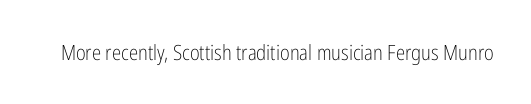
The image shows 21 px text type, upright; set normal letter spacing, not underlined.
